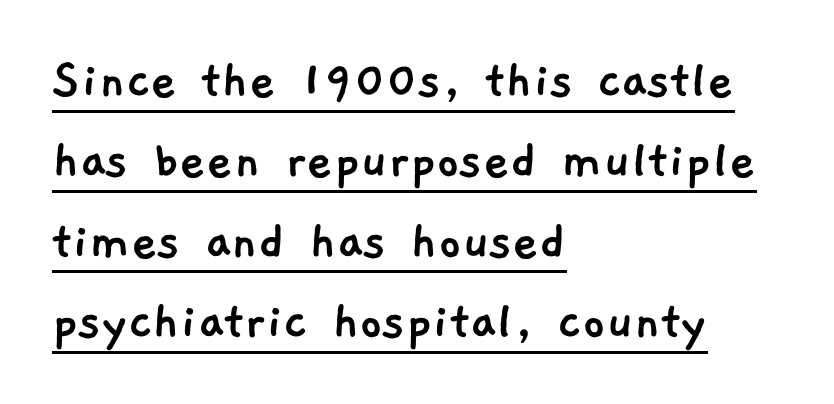
Emphasis is given by a line drawn under the lettering. Regular leading. Spacing between characters is what you'd get straight out of the box. A typesetter would call this proportional, since set widths differ per character. The glyphs in this specimen are sans serif. Horizontally, the lines are justified to the leading edge only.
